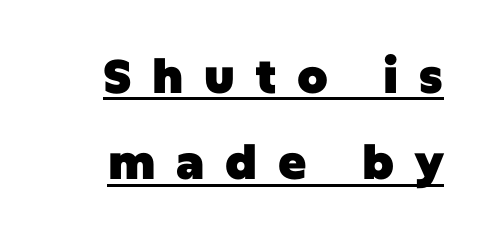
This sample has the flowing, uneven cadence of proportional lettering. The font's upright variant was chosen for this text. Typographic density is high because the face is bold. Are there feet on the stems? There aren't — it's a sans. The type is letterspaced generously, with wide tracking.
